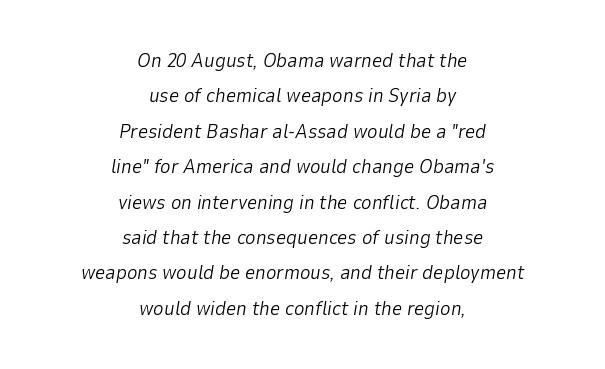
{"italic": "yes", "lean": "right", "slant_degrees": 9, "bold": "no", "underline": "no", "align": "center", "line_spacing_ratio": 1.77, "letter_spacing": "normal", "letter_spacing_em": 0.0, "glyph_px": 20}
